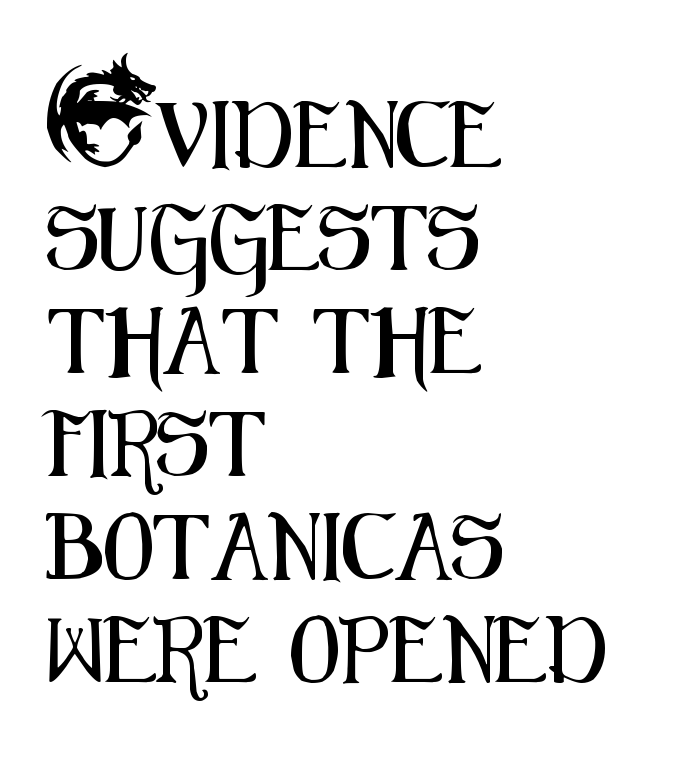
Q: Is the text italic (slanted)? A: No, it is upright.
Q: Is the typeface a serif or a sans-serif typeface? A: Sans-serif.
Q: Is the text underlined? A: No.
Q: How is the paragraph aligned? A: Left-aligned.
Q: Is the spacing between letters normal or unusually wide? A: Normal.
Q: Is the spacing between lines tight, normal or loose? A: Normal.
Q: Width (condensed, normal, or wide)? A: Condensed.
Q: Stroke contrast? A: Medium.
Q: x-height? A: Small.
Q: Monospaced? A: No.
